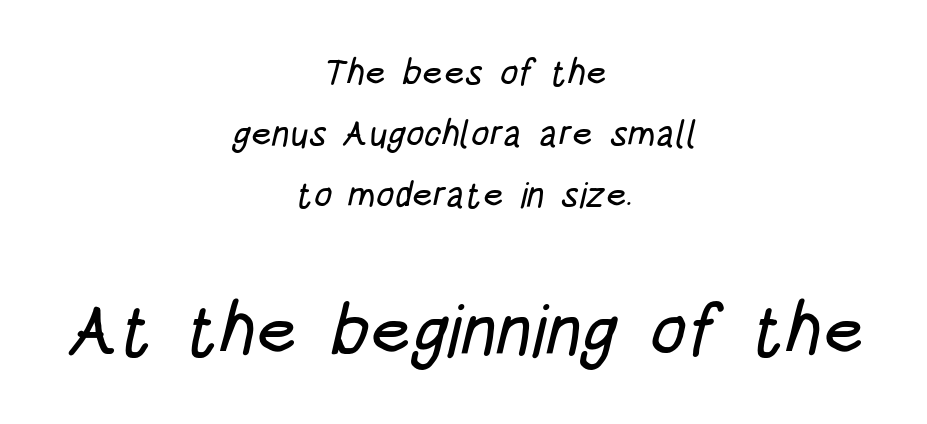
Where is the straight margin? There isn't one; the lines are centered. Tracking here is standard; glyphs follow each other at the usual distance. Any mark beneath the type? The region is blank. The letters advance in unequal steps, a hallmark of proportional type.
